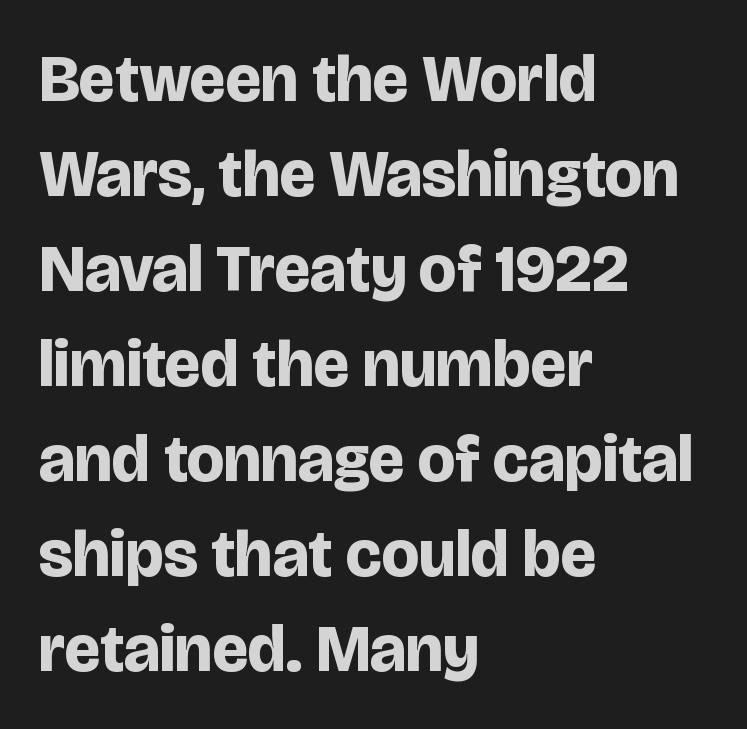
The letters advance in unequal steps, a hallmark of proportional type. The glyphs have the mass of a bold cut. A typesetter would mark this as roman, not italic. This sample is left-justified, so line endings fall wherever the words run out. The area under the type is left untouched. Short note: letters normally spaced.
